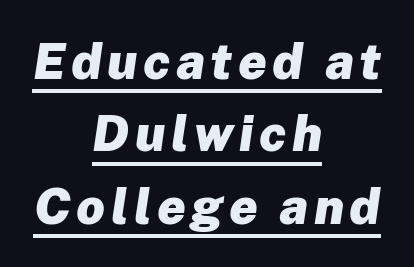
Q: Is the text bold? A: Yes.
Q: Is the text italic (slanted)? A: Yes, it leans right by about 8 degrees.
Q: Is the text underlined? A: Yes.
Q: How is the paragraph aligned? A: Centered.
Q: Is the spacing between lines tight, normal or loose? A: Normal.
Q: Width (condensed, normal, or wide)? A: Normal.
Q: Stroke contrast? A: Low.
Q: x-height? A: Medium.
Q: Monospaced? A: No.
